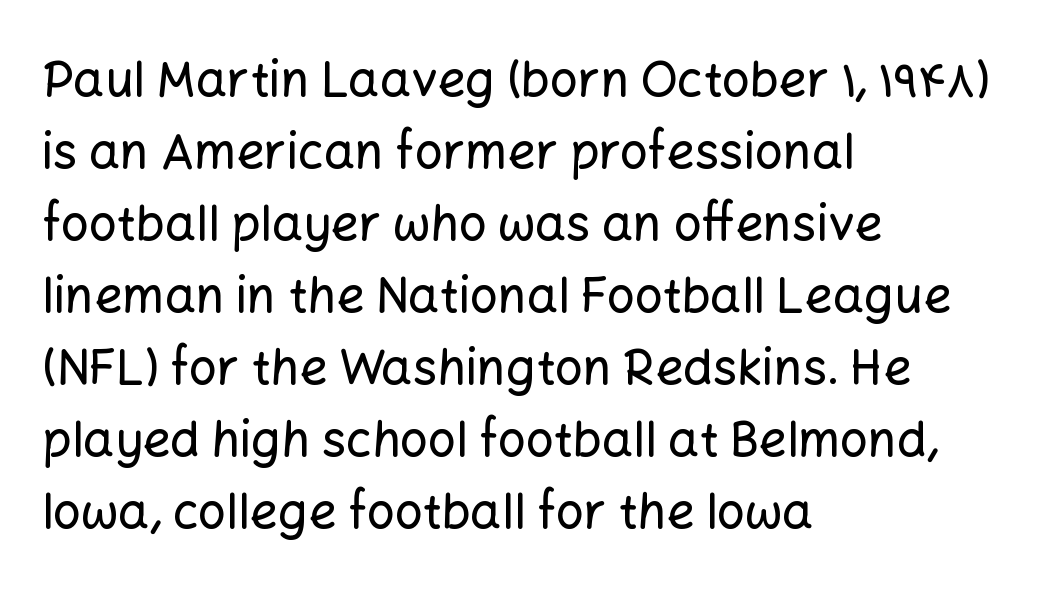
{"serif": "no", "italic": "no", "width": "normal", "stroke_contrast": "low", "x_height": "medium", "monospaced": "no", "underline": "no", "align": "left", "line_spacing": "normal", "line_spacing_ratio": 1.47, "letter_spacing": "normal", "letter_spacing_em": 0.0, "glyph_px": 49}
